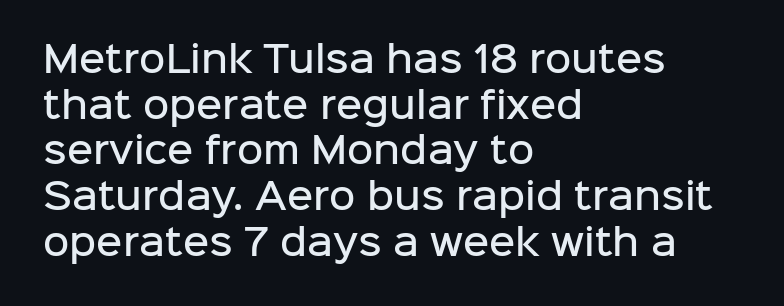
The image shows 36 px semibold sans-serif type, upright; set left-aligned, normal line spacing (1.27x), normal letter spacing, not underlined; low stroke contrast and a medium x-height.
